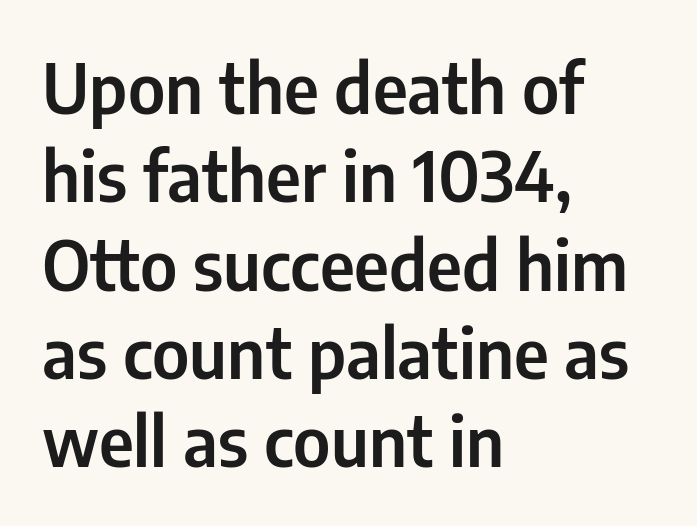
The image shows 69 px condensed sans-serif type, upright; set left-aligned, normal line spacing (1.28x), normal letter spacing, not underlined; low stroke contrast and a medium x-height.
